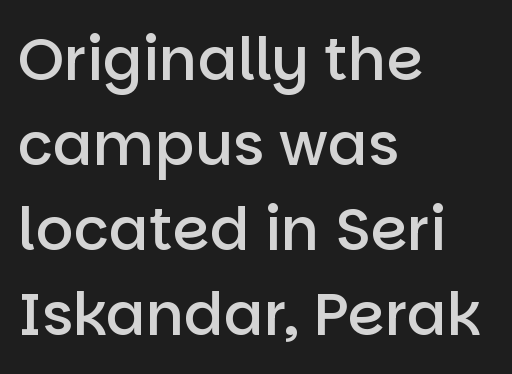
Q: Is the text bold? A: Semi-bold.
Q: Is the text italic (slanted)? A: No, it is upright.
Q: Is the typeface a serif or a sans-serif typeface? A: Sans-serif.
Q: Is the text underlined? A: No.
Q: How is the paragraph aligned? A: Left-aligned.
Q: Is the spacing between letters normal or unusually wide? A: Normal.
Q: Is the spacing between lines tight, normal or loose? A: Normal.
Q: Width (condensed, normal, or wide)? A: Normal.
Q: Stroke contrast? A: Low.
Q: x-height? A: Large.
Q: Monospaced? A: No.
